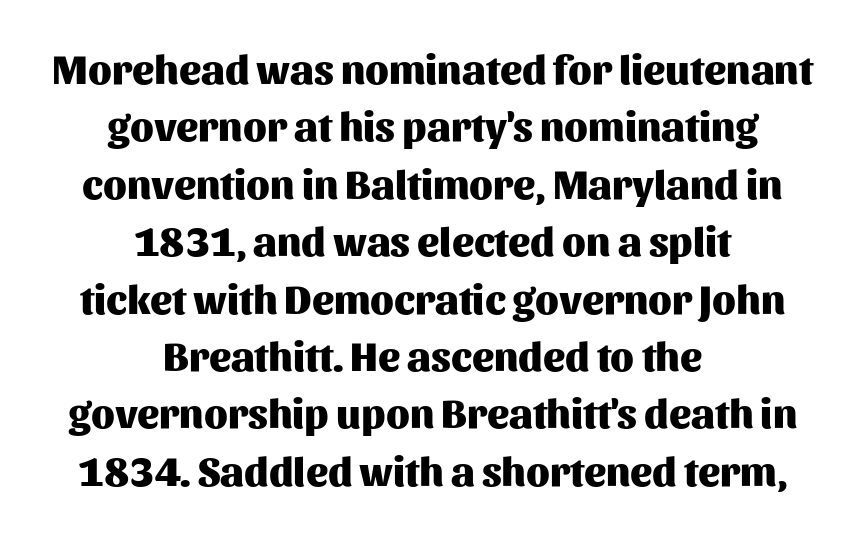
The image shows 41 px heavy sans-serif type, upright; set centered, normal line spacing (1.4x), normal letter spacing, not underlined; medium stroke contrast and a medium x-height.
